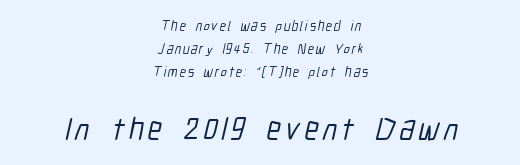
The rendering uses natural spacing where letterforms have individual widths. The more generous point size was reserved for the lower chunk. The specimen omits any rule beneath the text block's lines. This rendering uses center alignment, leaving both contours irregular but symmetric. Regular leading. Serif or sans? Sans — the stroke terminals are bare.
